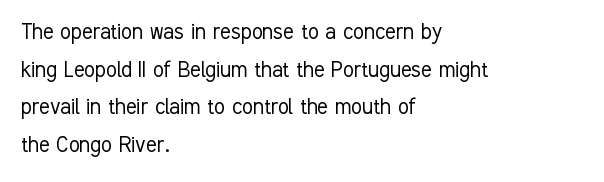
The face used here is rendered with its standard letterfit. Just letters on the line, the space beneath them empty. Caption: face not bold, strokes unweighted. Line spacing here is normal.
